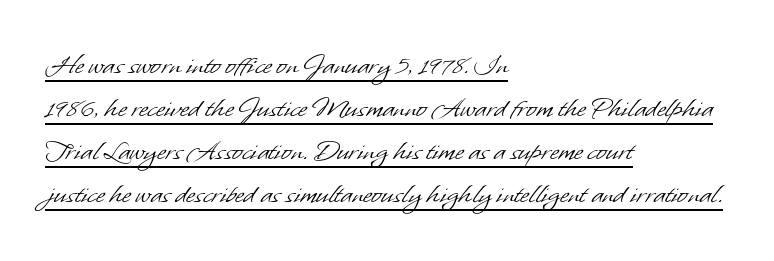
The image shows 31 px light sans-serif type; set left-aligned, normal line spacing (1.39x), normal letter spacing, underlined; low stroke contrast and a small x-height.
